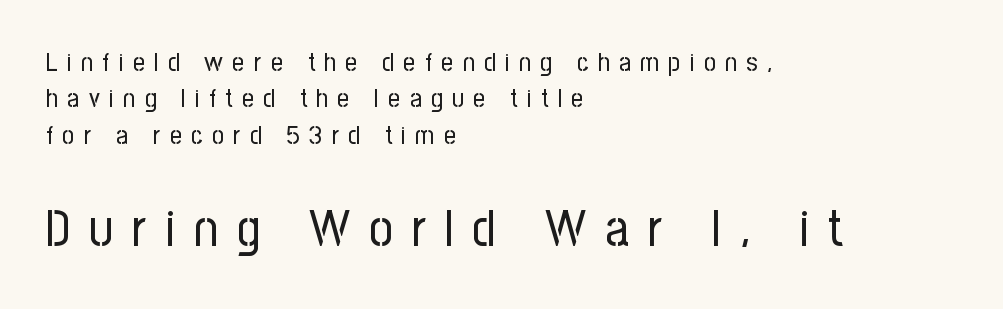
The image shows 52 px regular-weight, condensed sans-serif type, upright; set left-aligned, normal line spacing (1.4x), unusually wide letter spacing (+0.36 em), not underlined; the second (bottom) block is 2.0x larger; low stroke contrast and a medium x-height.
